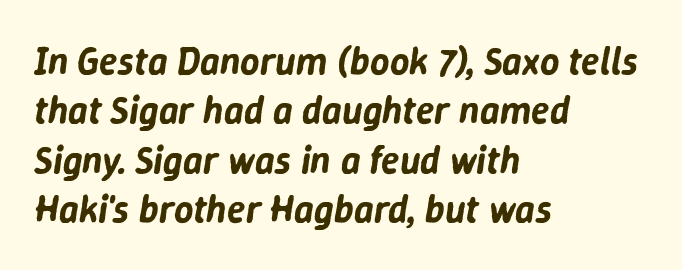
Q: Is the text italic (slanted)? A: Yes, it leans right by about 9 degrees.
Q: Is the text underlined? A: No.
Q: How is the paragraph aligned? A: Left-aligned.
Q: Is the spacing between letters normal or unusually wide? A: Normal.
Q: Is the spacing between lines tight, normal or loose? A: Normal.
Q: Width (condensed, normal, or wide)? A: Normal.
Q: Stroke contrast? A: Low.
Q: x-height? A: Medium.
Q: Monospaced? A: No.
